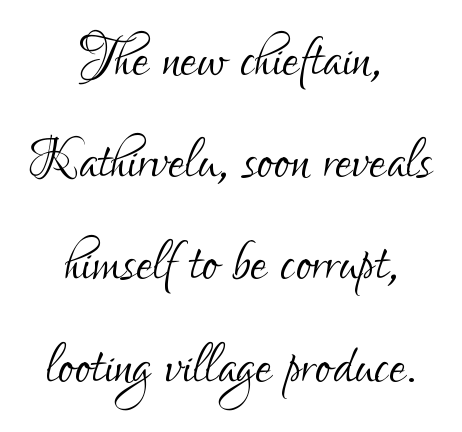
The image shows 73 px light, condensed sans-serif type; set centered, normal line spacing (1.4x), normal letter spacing, not underlined; low stroke contrast and a small x-height.
